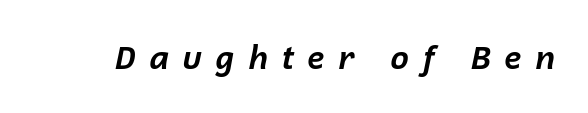
Descenders are the only things crossing below the line. These lines carry a lot of weight — the face is fully bold. Looks like regular typesetting: each glyph gets only the width it needs. You could only call the tracking loose — the letters float apart.
